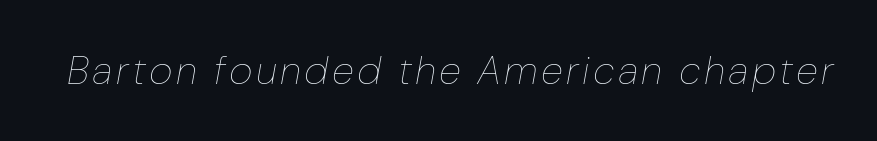
The image shows 40 px thin, condensed type, italic (leaning right); set not underlined; low stroke contrast and a medium x-height.
